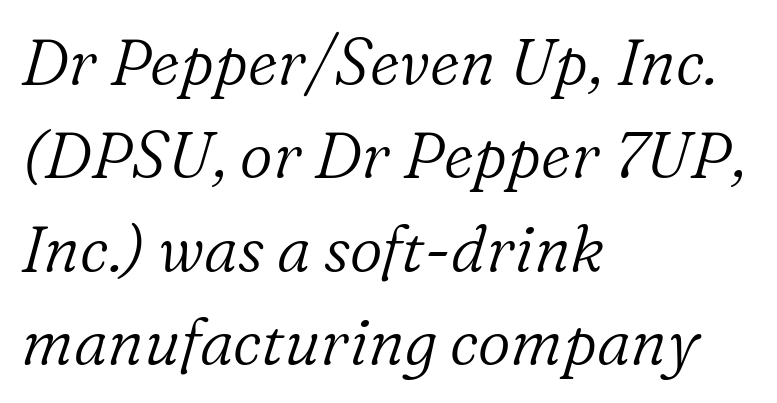
The image shows 64 px light serif type, italic (leaning right); set left-aligned, normal line spacing (1.46x), normal letter spacing, not underlined; low stroke contrast and a medium x-height.
